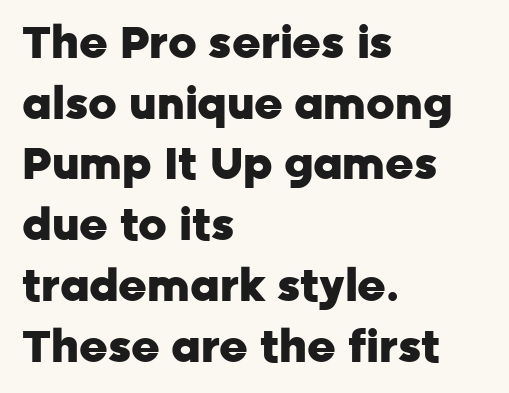
The tracking reads as untouched default to a designer's eye. Italic: no, the glyphs are upright roman. Compared with typical paragraphs, the rows here are spaced about the same. Set as a true bold cut, around the 700 mark.
